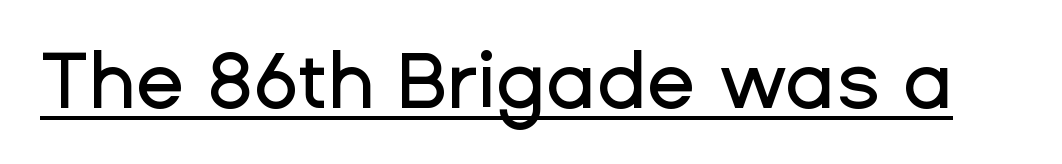
The image shows 79 px sans-serif type, upright; set normal letter spacing, underlined; low stroke contrast and a medium x-height.
